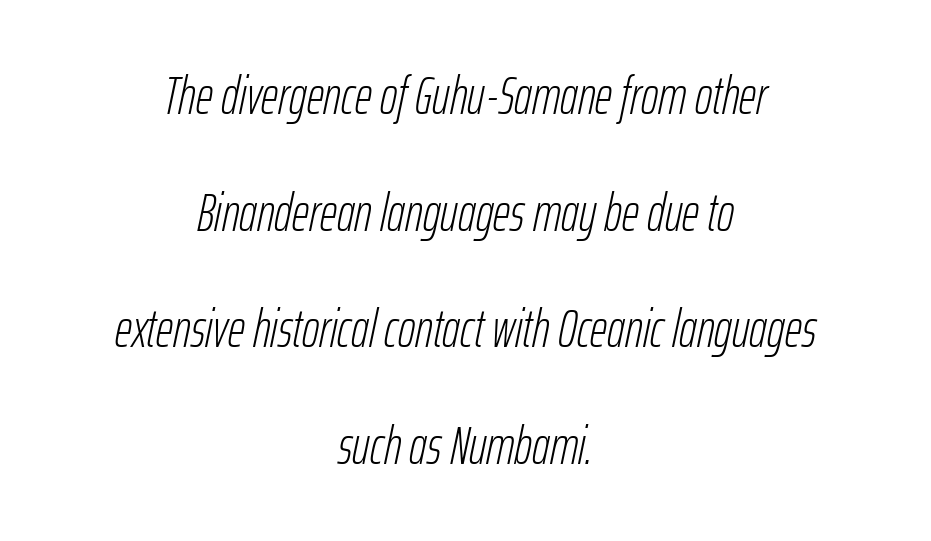
Think standard paragraph weight, or any step lighter than that. A student would call this center alignment; a typographer would say set centered. Short note: letters normally spaced. The space between consecutive lines is lavish. The passage shown leans; its letterforms are oblique.
